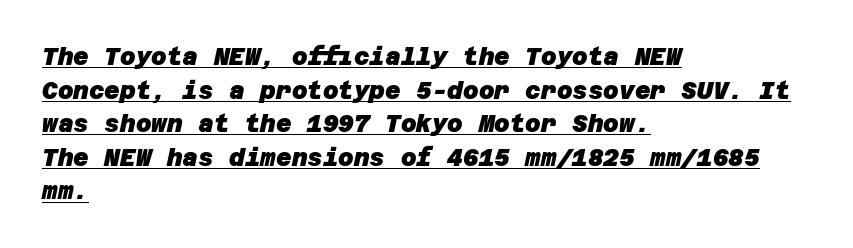
The image shows 24 px bold type; set left-aligned, normal line spacing (1.4x), normal letter spacing, underlined.
